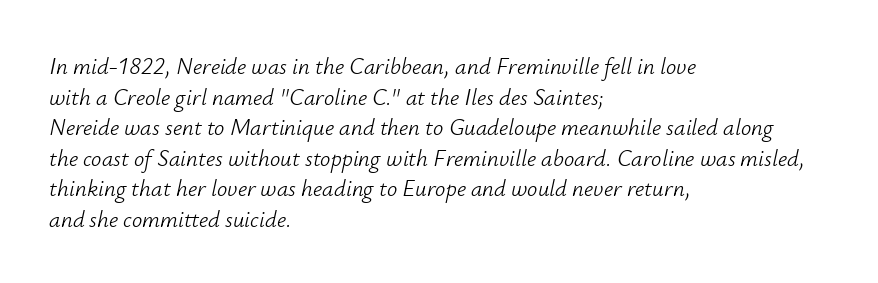
{"italic": "yes", "lean": "right", "slant_degrees": 12, "bold": "no", "underline": "no", "align": "left", "line_spacing": "normal", "line_spacing_ratio": 1.33, "letter_spacing": "normal", "letter_spacing_em": 0.0, "glyph_px": 23}
